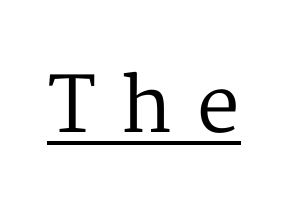
Q: Is the text bold? A: No.
Q: Is the text italic (slanted)? A: No, it is upright.
Q: Is the typeface a serif or a sans-serif typeface? A: Serif.
Q: Is the text underlined? A: Yes.
Q: Is the spacing between letters normal or unusually wide? A: Unusually wide.
Q: Width (condensed, normal, or wide)? A: Normal.
Q: Stroke contrast? A: Medium.
Q: x-height? A: Medium.
Q: Monospaced? A: No.
